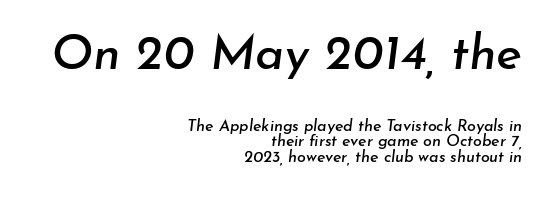
{"italic": "yes", "lean": "right", "slant_degrees": 7, "width": "normal", "stroke_contrast": "low", "x_height": "small", "monospaced": "no", "underline": "no", "align": "right", "line_spacing": "tight", "line_spacing_ratio": 0.97, "letter_spacing": "normal", "letter_spacing_em": 0.0, "larger_block": "first", "size_ratio": 3.06, "glyph_px": 49}
